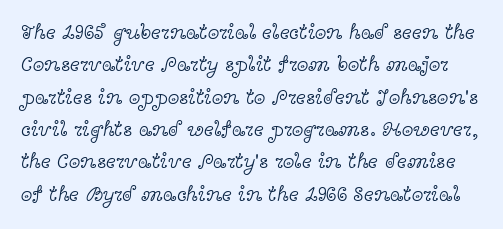
Q: Is the text bold? A: No.
Q: Is the text italic (slanted)? A: No, it is upright.
Q: Is the text underlined? A: No.
Q: Is the spacing between letters normal or unusually wide? A: Normal.
Q: Is the spacing between lines tight, normal or loose? A: Normal.
